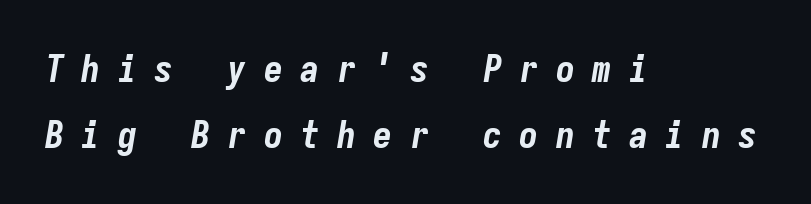
{"italic": "yes", "lean": "right", "slant_degrees": 9, "bold": "yes", "weight": "bold", "width": "condensed", "stroke_contrast": "low", "x_height": "medium", "monospaced": "yes", "underline": "no", "align": "left", "line_spacing_ratio": 1.73, "letter_spacing": "wide", "letter_spacing_em": 0.46, "glyph_px": 38}
